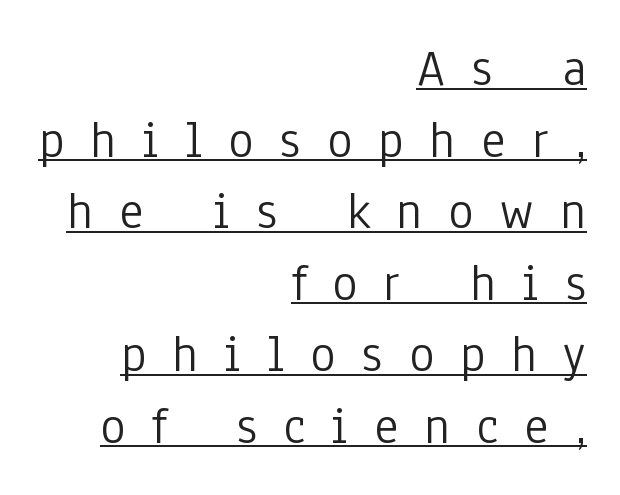
Q: Is the text bold? A: No.
Q: Is the text italic (slanted)? A: No, it is upright.
Q: Is the typeface a serif or a sans-serif typeface? A: Sans-serif.
Q: Is the text underlined? A: Yes.
Q: How is the paragraph aligned? A: Right-aligned.
Q: Is the spacing between letters normal or unusually wide? A: Unusually wide.
Q: Is the spacing between lines tight, normal or loose? A: Normal.
Q: Width (condensed, normal, or wide)? A: Condensed.
Q: Stroke contrast? A: Low.
Q: x-height? A: Medium.
Q: Monospaced? A: No.
